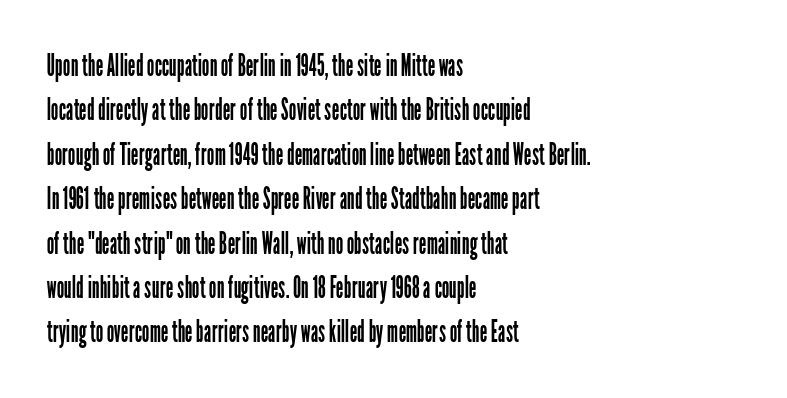
Has an underline been added? It has not. The vertical gap from one line to the next is medium. These lines are rendered in a variable-pitch font. The passage shown is not bold in any degree. The letters sit at their default tracking, neither squeezed nor spread. The rag falls on the right side of this text block.
